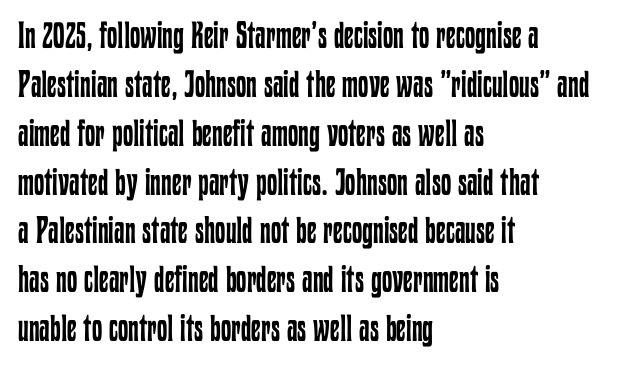
Q: Is the text bold? A: No.
Q: Is the text italic (slanted)? A: No, it is upright.
Q: Is the text underlined? A: No.
Q: How is the paragraph aligned? A: Left-aligned.
Q: Is the spacing between letters normal or unusually wide? A: Normal.
Q: Is the spacing between lines tight, normal or loose? A: Normal.
Q: Width (condensed, normal, or wide)? A: Condensed.
Q: Stroke contrast? A: Low.
Q: x-height? A: Medium.
Q: Monospaced? A: No.
